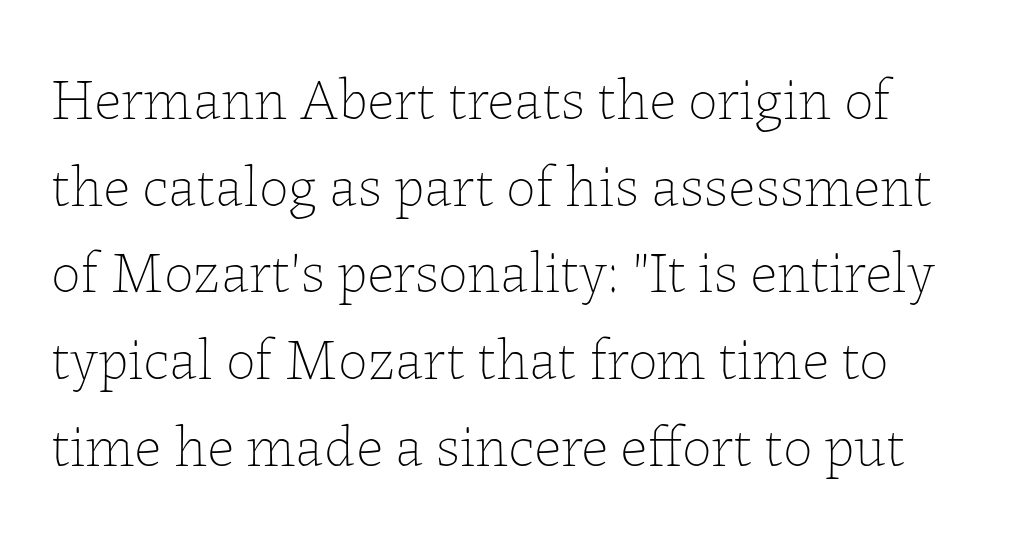
Q: Is the text bold? A: No.
Q: Is the text italic (slanted)? A: No, it is upright.
Q: Is the text underlined? A: No.
Q: Is the spacing between letters normal or unusually wide? A: Normal.
Q: Is the spacing between lines tight, normal or loose? A: Normal.
Q: Width (condensed, normal, or wide)? A: Normal.
Q: Stroke contrast? A: Low.
Q: x-height? A: Medium.
Q: Monospaced? A: No.
